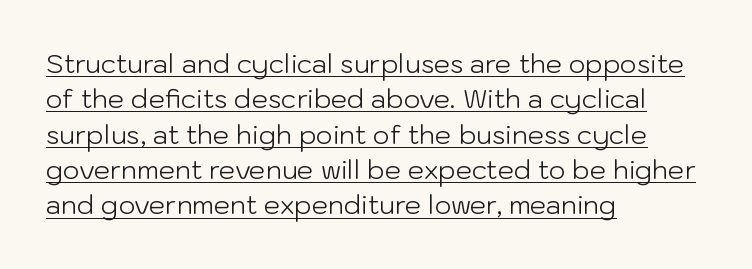
The passage is arranged the way most books set body copy — flush left. The letterforms sit at book weight or below. In terms of leading, this rendering sits right in the middle. A rule runs beneath these lines of type.
